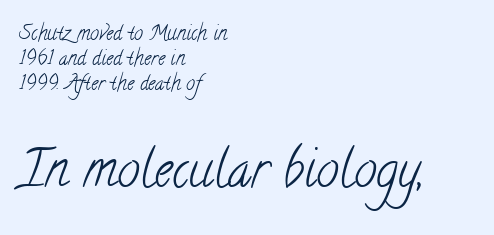
The image shows 51 px light, condensed serif type; set left-aligned, normal line spacing (1.25x), normal letter spacing, not underlined; the second (bottom) block is 2.55x larger; low stroke contrast and a small x-height.
